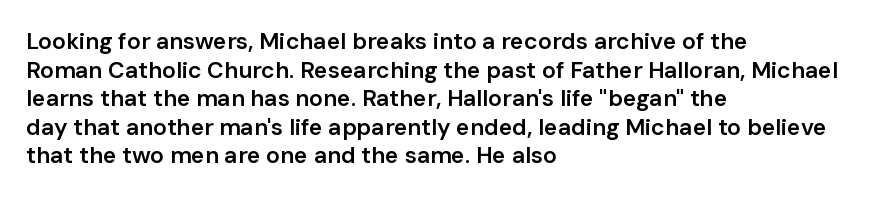
Q: Is the text bold? A: Semi-bold.
Q: Is the text italic (slanted)? A: No, it is upright.
Q: Is the text underlined? A: No.
Q: How is the paragraph aligned? A: Left-aligned.
Q: Is the spacing between letters normal or unusually wide? A: Normal.
